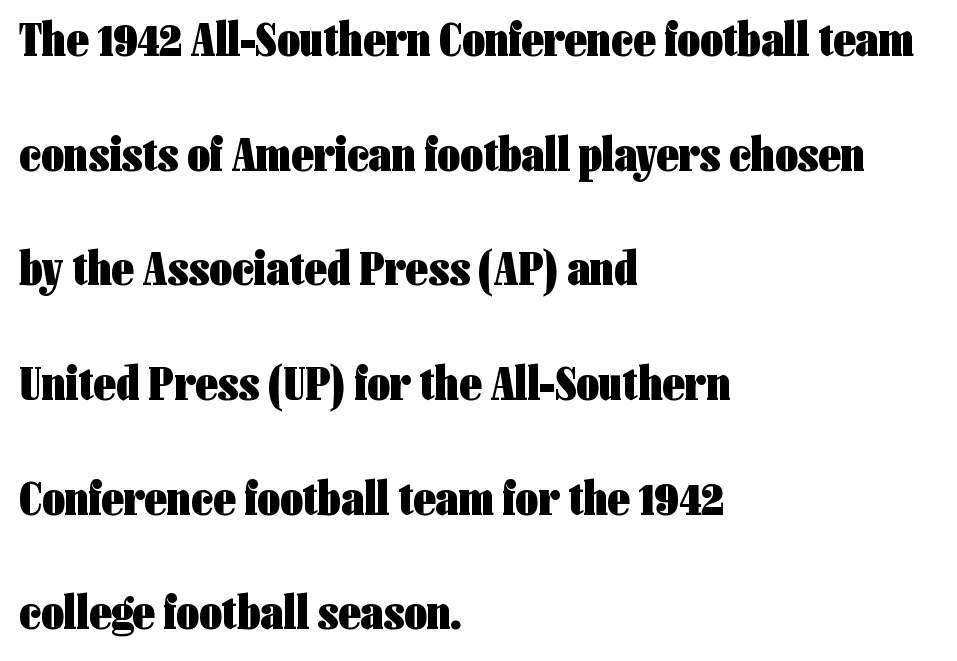
Q: Is the text bold? A: Yes.
Q: Is the text italic (slanted)? A: No, it is upright.
Q: Is the typeface a serif or a sans-serif typeface? A: Sans-serif.
Q: Is the text underlined? A: No.
Q: How is the paragraph aligned? A: Left-aligned.
Q: Is the spacing between letters normal or unusually wide? A: Normal.
Q: Is the spacing between lines tight, normal or loose? A: Loose.
Q: Width (condensed, normal, or wide)? A: Condensed.
Q: Stroke contrast? A: Low.
Q: x-height? A: Medium.
Q: Monospaced? A: No.
